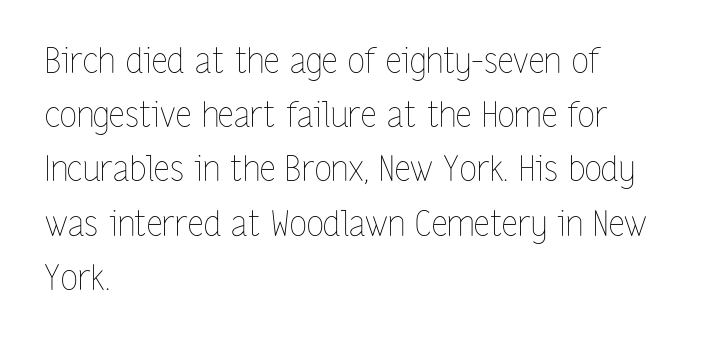
{"italic": "no", "bold": "no", "weight": "thin", "width": "condensed", "stroke_contrast": "low", "x_height": "medium", "monospaced": "no", "underline": "no", "align": "left", "line_spacing": "normal", "line_spacing_ratio": 1.55, "letter_spacing": "normal", "letter_spacing_em": 0.0, "glyph_px": 35}
